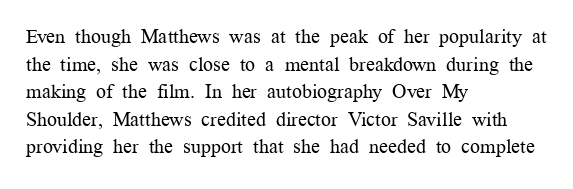
This rendering leaves character spacing at its baseline value. These lines stack with their left ends in a neat column. Reading down the column, the eye jumps a familiar distance to each next line. Stroke mass is kept to a normal reading level or below. Unlike italic type, these characters show no tilt at all. No word sits above an underline.
